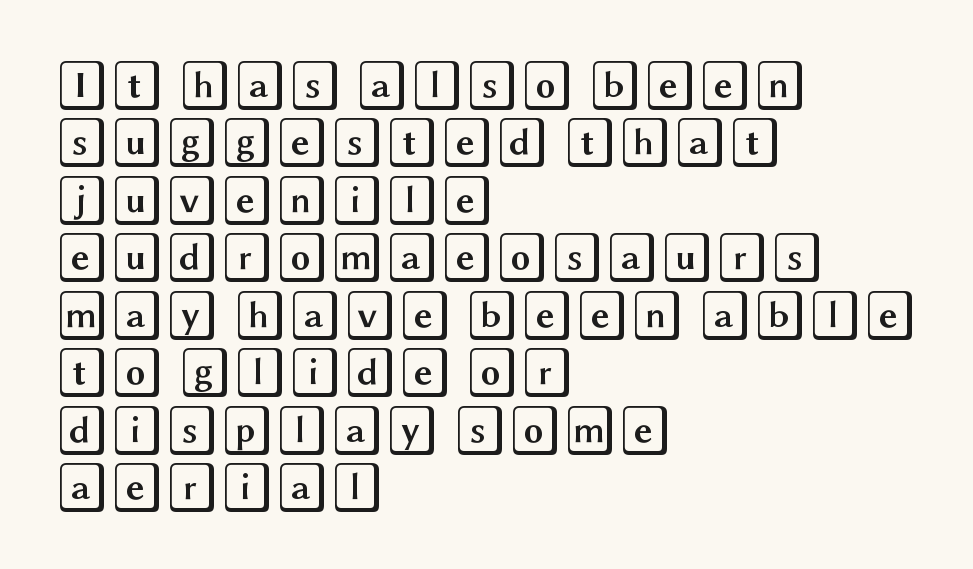
{"italic": "no", "width": "wide", "x_height": "large", "underline": "no", "align": "left", "line_spacing": "tight", "line_spacing_ratio": 1.15, "letter_spacing": "normal", "letter_spacing_em": 0.0, "glyph_px": 50}
